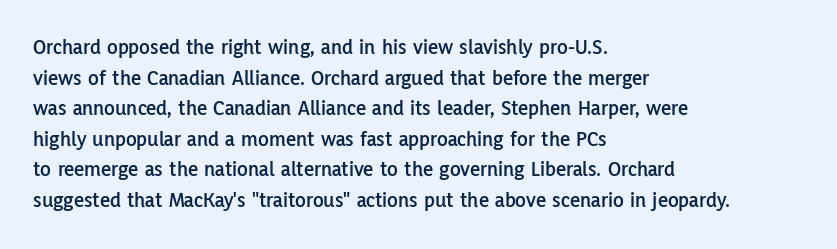
The image shows 22 px text type, upright; set left-aligned, normal line spacing (1.39x), normal letter spacing, not underlined.
